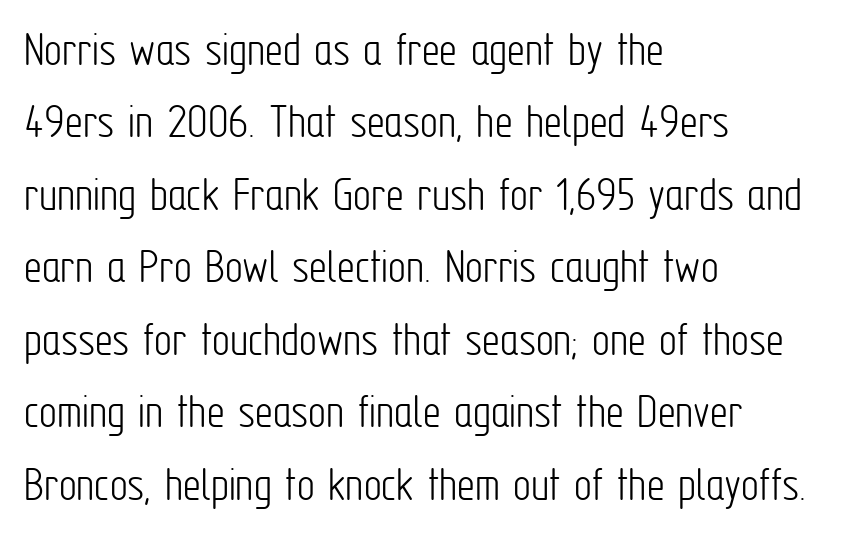
The gaps between neighbouring characters are ordinary and unremarkable. Each line starts at the same left margin while the right side varies. Regular leading. The glyphs are unaccompanied by any horizontal stroke below them. Looks like regular typesetting: each glyph gets only the width it needs. Notice how the stems are strictly vertical — no italics here.
